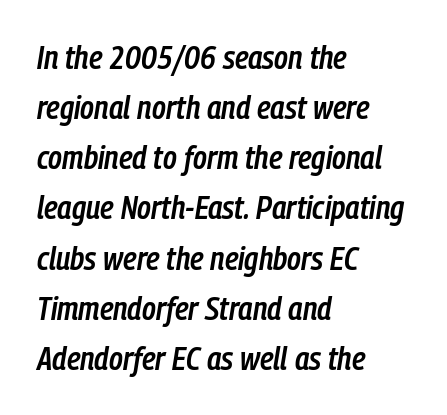
The image shows 33 px semibold, condensed type, italic (leaning right); set left-aligned, normal line spacing (1.52x), normal letter spacing, not underlined; low stroke contrast and a medium x-height.
